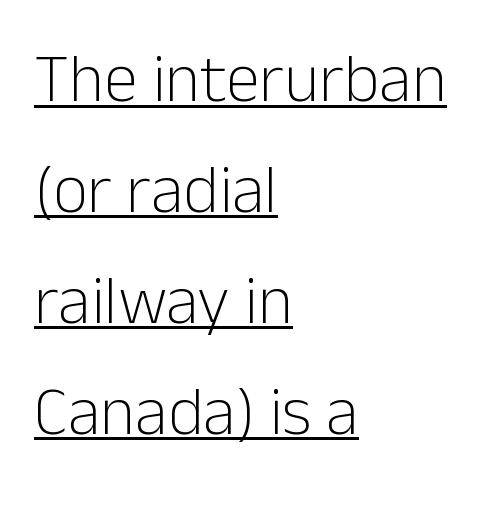
The image shows 68 px light sans-serif type, upright; set left-aligned, normal line spacing (1.63x), normal letter spacing, underlined; low stroke contrast and a medium x-height.
